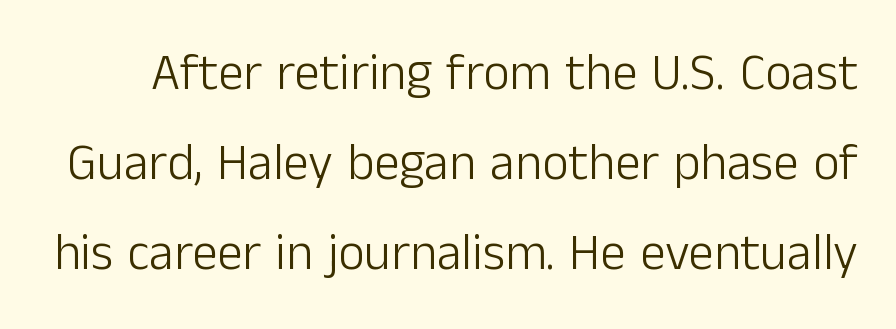
Q: Is the text bold? A: No.
Q: Is the text italic (slanted)? A: No, it is upright.
Q: Is the typeface a serif or a sans-serif typeface? A: Sans-serif.
Q: Is the text underlined? A: No.
Q: Is the spacing between letters normal or unusually wide? A: Normal.
Q: Width (condensed, normal, or wide)? A: Normal.
Q: Stroke contrast? A: Low.
Q: x-height? A: Medium.
Q: Monospaced? A: No.
